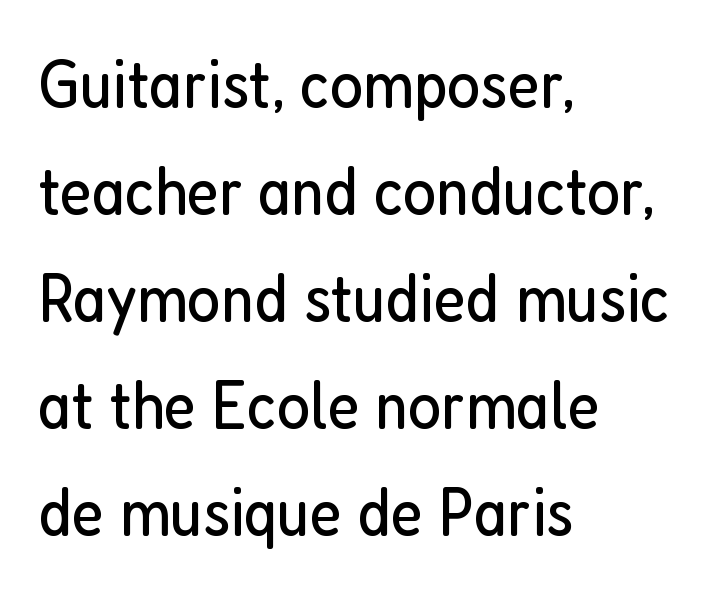
Q: Is the text bold? A: No.
Q: Is the text italic (slanted)? A: No, it is upright.
Q: Is the typeface a serif or a sans-serif typeface? A: Sans-serif.
Q: Is the text underlined? A: No.
Q: How is the paragraph aligned? A: Left-aligned.
Q: Is the spacing between letters normal or unusually wide? A: Normal.
Q: Is the spacing between lines tight, normal or loose? A: Normal.
Q: Width (condensed, normal, or wide)? A: Condensed.
Q: Stroke contrast? A: Low.
Q: x-height? A: Medium.
Q: Monospaced? A: No.
